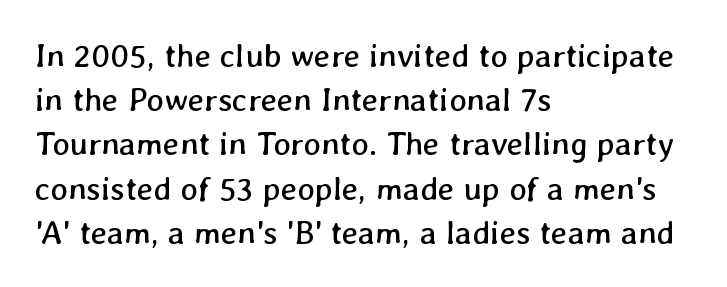
Q: Is the text bold? A: No.
Q: Is the text underlined? A: No.
Q: How is the paragraph aligned? A: Left-aligned.
Q: Is the spacing between letters normal or unusually wide? A: Normal.
Q: Is the spacing between lines tight, normal or loose? A: Normal.
Q: Width (condensed, normal, or wide)? A: Normal.
Q: Stroke contrast? A: Low.
Q: x-height? A: Medium.
Q: Monospaced? A: No.
